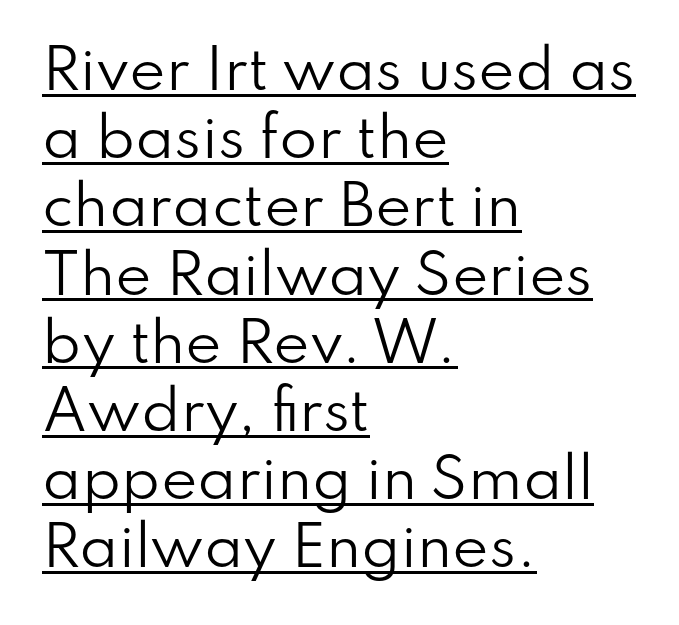
Q: Is the text bold? A: No.
Q: Is the text italic (slanted)? A: No, it is upright.
Q: Is the typeface a serif or a sans-serif typeface? A: Sans-serif.
Q: Is the text underlined? A: Yes.
Q: How is the paragraph aligned? A: Left-aligned.
Q: Is the spacing between letters normal or unusually wide? A: Normal.
Q: Width (condensed, normal, or wide)? A: Normal.
Q: Stroke contrast? A: Low.
Q: x-height? A: Small.
Q: Monospaced? A: No.
